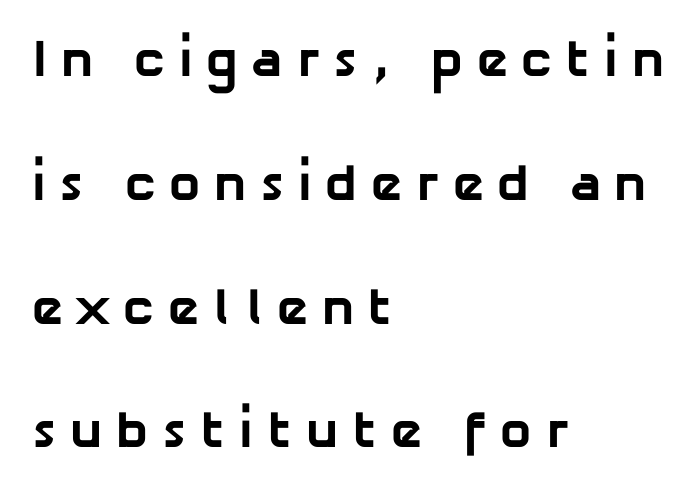
The space between consecutive lines is lavish. This rendering widens character spacing well past its baseline value. Is this a fixed-width face? No — the glyphs have proportional, varying widths. Layout note: lines flush left. This rendering features lettering with no underline.
